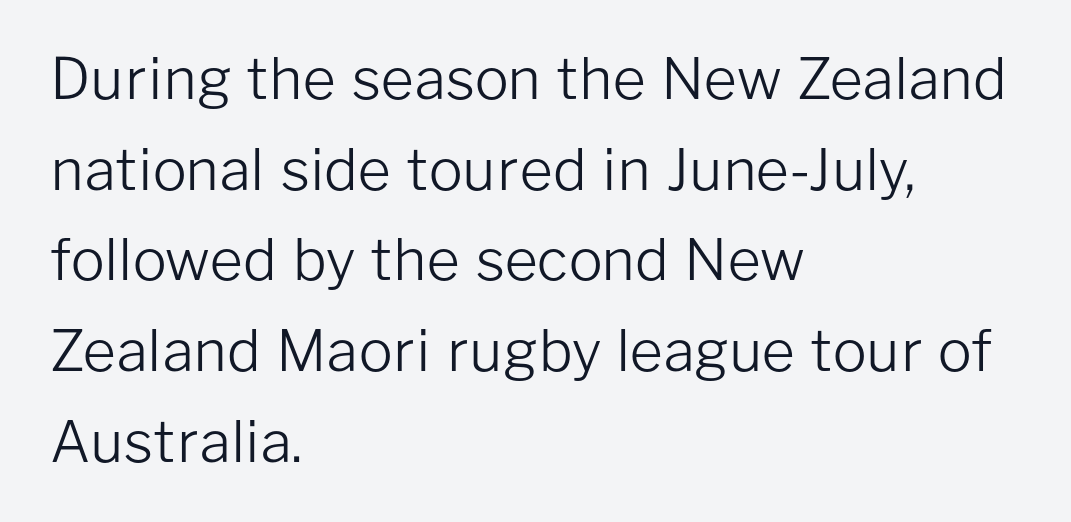
The image shows 57 px light sans-serif type, upright; set left-aligned, normal line spacing (1.59x), normal letter spacing, not underlined; low stroke contrast and a medium x-height.
